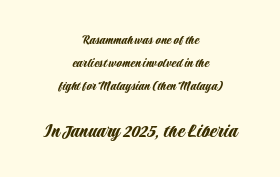
Q: Is the text italic (slanted)? A: Yes.
Q: Is the text underlined? A: No.
Q: How is the paragraph aligned? A: Centered.
Q: Is the spacing between letters normal or unusually wide? A: Normal.
Q: Is the spacing between lines tight, normal or loose? A: Normal.
Q: Which block of text is set in a larger size, the first (top) or the second (bottom)? A: The second (bottom) one.
